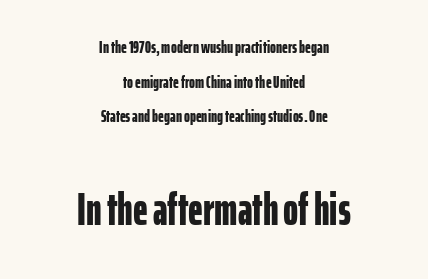
Line spacing here is loose. Quick note: underline off. Note the varied advance widths — an 'i' is clearly narrower than an 'm'. The setting favours the middle, as headings and verse often do. You could call the tracking neutral — neither tight nor loose.
